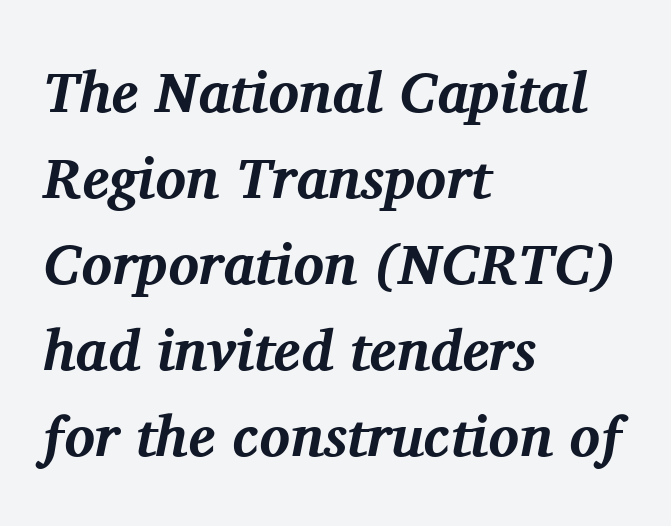
The image shows 57 px bold serif type, italic (leaning right); set left-aligned, normal line spacing (1.51x), normal letter spacing, not underlined; medium stroke contrast and a medium x-height.
